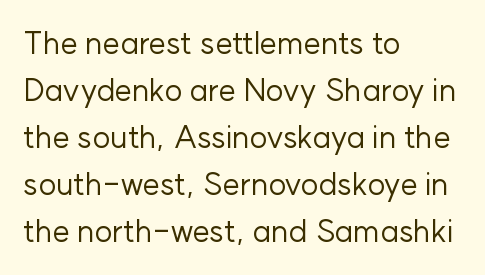
Proportional: the letters do not fall into vertical columns. The space directly below the letters is spotless. Does the type have serifs? No, each stem ends abruptly. The letterforms sit at book weight or below.
